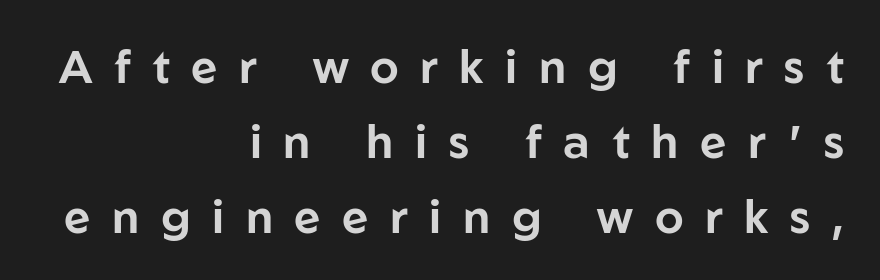
Every stem runs plumb, perpendicular to the baseline. No word sits above an underline. Leftover space on each line is placed entirely before the opening word. The glyphs in this specimen are sans serif. Between one letter and the next there's a generous, obvious gap. The rendering uses natural spacing where letterforms have individual widths.
